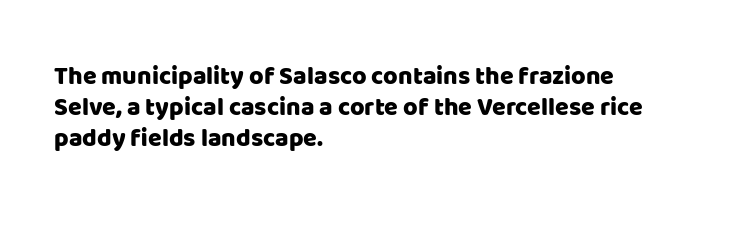
Q: Is the text italic (slanted)? A: No, it is upright.
Q: Is the text underlined? A: No.
Q: How is the paragraph aligned? A: Left-aligned.
Q: Is the spacing between letters normal or unusually wide? A: Normal.
Q: Is the spacing between lines tight, normal or loose? A: Normal.
